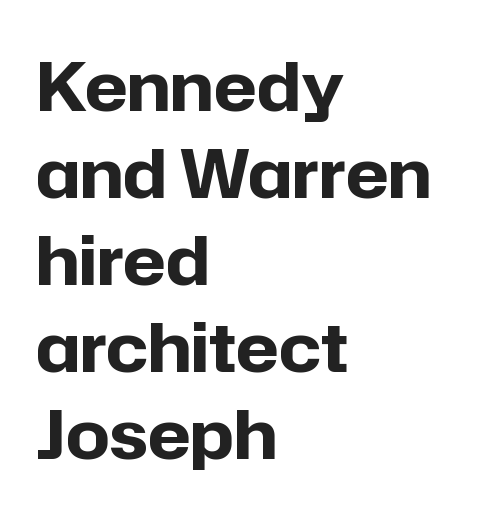
Q: Is the text bold? A: Yes.
Q: Is the text italic (slanted)? A: No, it is upright.
Q: Is the typeface a serif or a sans-serif typeface? A: Sans-serif.
Q: Is the text underlined? A: No.
Q: How is the paragraph aligned? A: Left-aligned.
Q: Is the spacing between letters normal or unusually wide? A: Normal.
Q: Is the spacing between lines tight, normal or loose? A: Normal.
Q: Width (condensed, normal, or wide)? A: Normal.
Q: Stroke contrast? A: Low.
Q: x-height? A: Medium.
Q: Monospaced? A: No.
